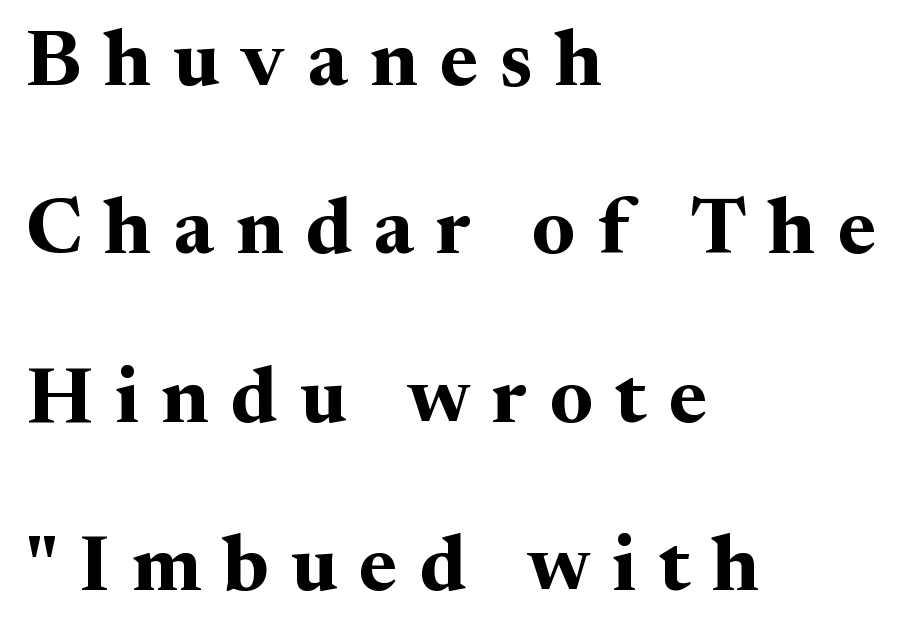
Observe the wide spacing: letters keep a clear distance from each other. This sample uses an upright cut, with every glyph sitting square on the baseline. Strokes here are thick enough to call this a true bold. Words float on clear page, feet unadorned.
